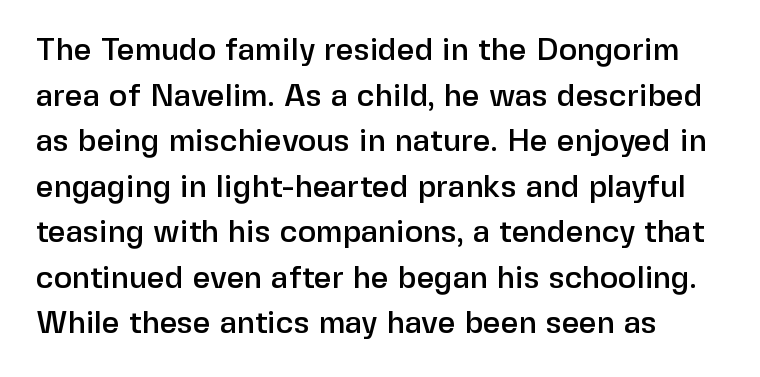
Character widths vary here, with narrow letters taking less room than wide ones. Notice how descenders clear the ascenders below comfortably — that's standard leading. The type is set solid horizontally, with unmodified tracking. When letters stand straight like this, we call the style roman or upright. I'd call this a sans setting — the letters go barefoot.
